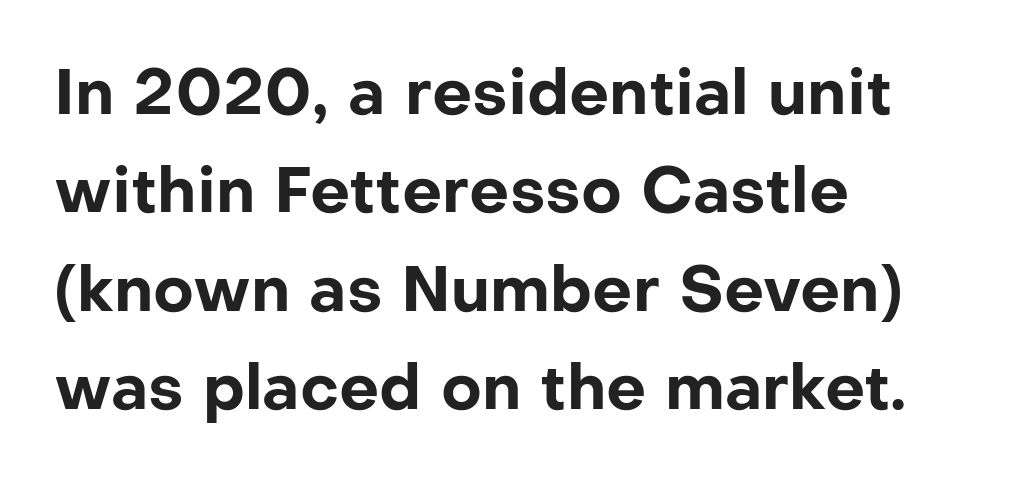
Do the letters lean? They stand straight. The rendering uses natural spacing where letterforms have individual widths. Decoration check: the copy has no underline. A dark, heavy texture on the line: the type is bold. Does the copy run flush right? No — it runs flush left. Observe the ordinary spacing: letters are neighbours, not strangers.
